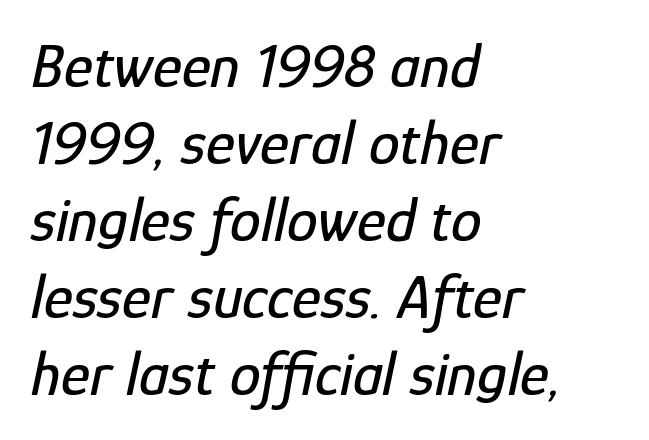
Looking at the ascenders, they clearly lean. Each row of text sits above clean, open space. Every row of glyphs begins at an identical x-position on the left. The passage shown has conventional tracking throughout. Looks like regular typesetting: each glyph gets only the width it needs.
